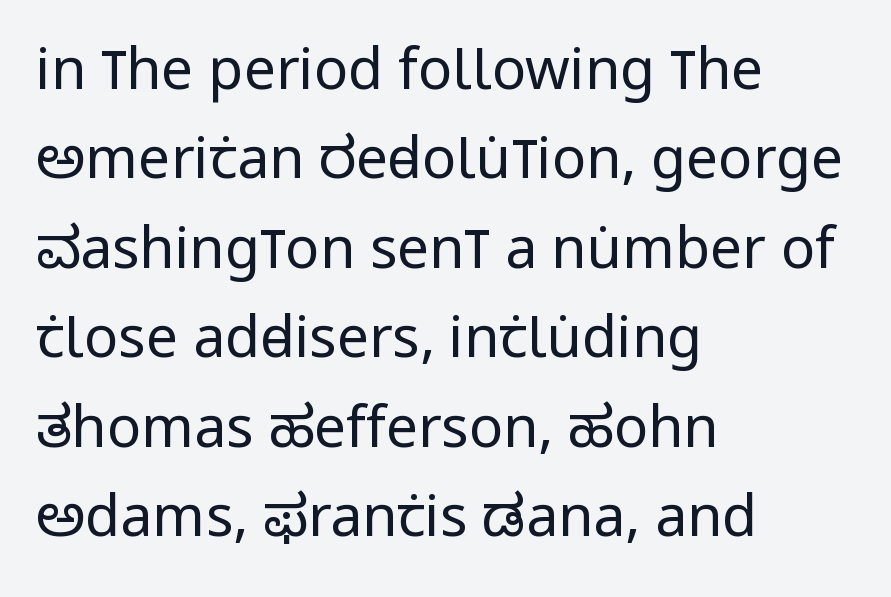
These lines stack with their left ends in a neat column. Think standard paragraph weight, or any step lighter than that. Quick note: underline off. If you measured baseline to baseline, you'd find a middling distance. Standard letterfit; no display-style spreading of the glyphs.
